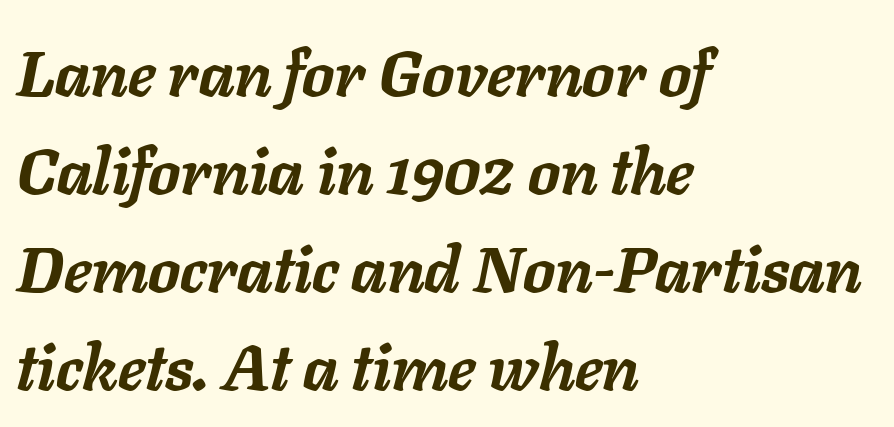
{"italic": "yes", "lean": "right", "slant_degrees": 11, "bold": "yes", "weight": "semibold", "width": "normal", "stroke_contrast": "low", "x_height": "medium", "monospaced": "no", "underline": "no", "align": "left", "line_spacing": "normal", "line_spacing_ratio": 1.53, "letter_spacing": "normal", "letter_spacing_em": 0.0, "glyph_px": 64}
